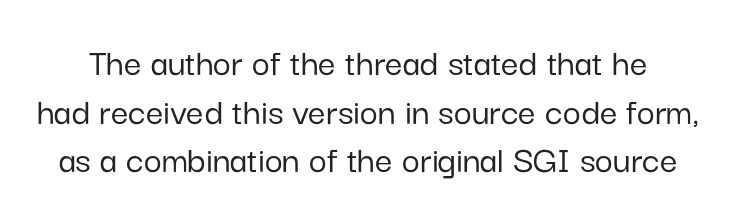
The image shows 39 px sans-serif type, upright; set normal line spacing (1.25x), normal letter spacing, not underlined; low stroke contrast and a medium x-height.
